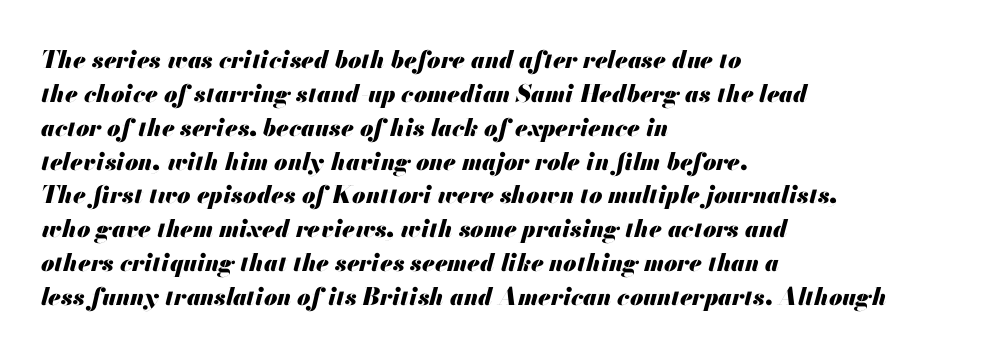
A normal amount of white space separates one row of letters from the next. Is the block centered? No — it sits flush against the left margin. Heavy-handed strokes throughout: this text is bold. Emphasis-style slanted type is in use. The words here are not underlined. Does extra space separate the letters? No, they use regular spacing.
